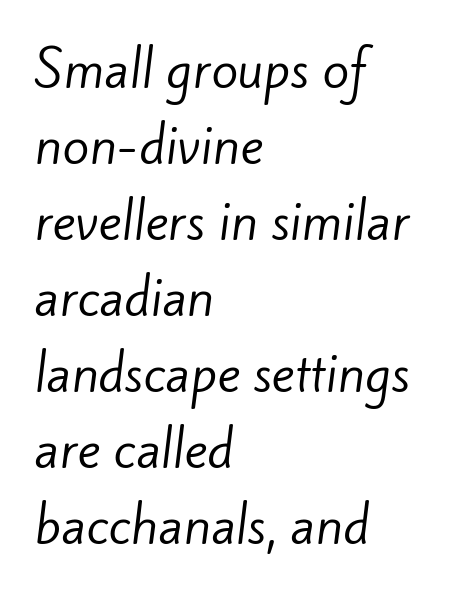
Q: Is the text bold? A: No.
Q: Is the typeface a serif or a sans-serif typeface? A: Sans-serif.
Q: Is the text underlined? A: No.
Q: How is the paragraph aligned? A: Left-aligned.
Q: Is the spacing between letters normal or unusually wide? A: Normal.
Q: Is the spacing between lines tight, normal or loose? A: Normal.
Q: Width (condensed, normal, or wide)? A: Normal.
Q: Stroke contrast? A: Low.
Q: x-height? A: Small.
Q: Monospaced? A: No.
